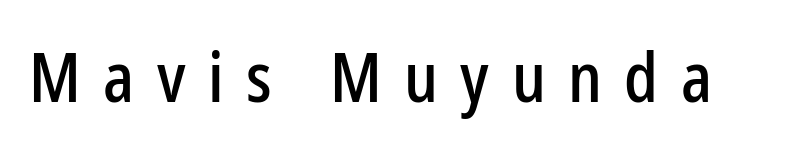
Only glyphs here, with clear space below each row. The glyphs in this specimen are sans serif. This sample uses expanded letter spacing, leaving extra air between glyphs. Proportional: the letters do not fall into vertical columns.
